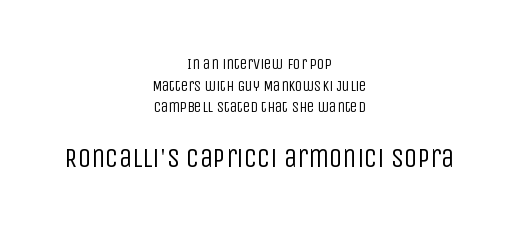
The image shows 27 px text type, upright; set centered, normal line spacing (1.45x), normal letter spacing, not underlined; the second (bottom) block is 1.8x larger.
